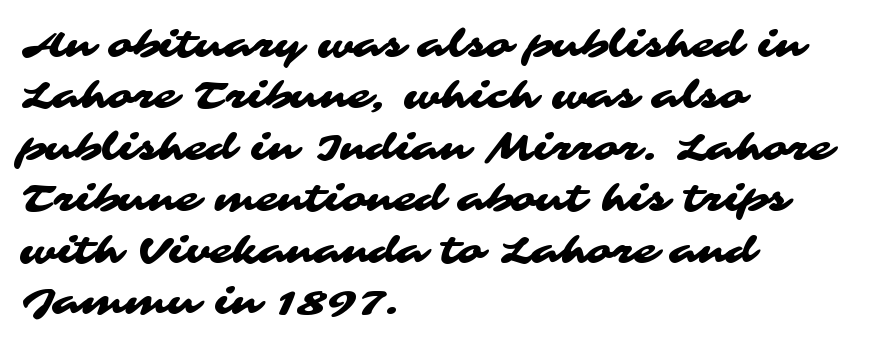
Leading matches the norm, producing a regular column. Is this a fixed-width face? No — the glyphs have proportional, varying widths. These lines keep a tight, regular rhythm from letter to letter. Casual observation: everything's shoved over to the left. Glance below the letters and you will spot only blank space.
